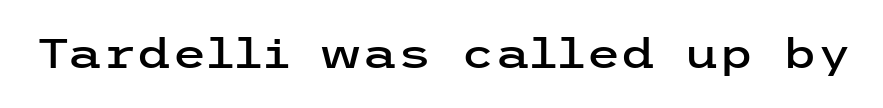
Clear beneath every line of the passage. The glyphs in this specimen are sans serif. The passage shown has conventional tracking throughout. Posture: upright roman.
